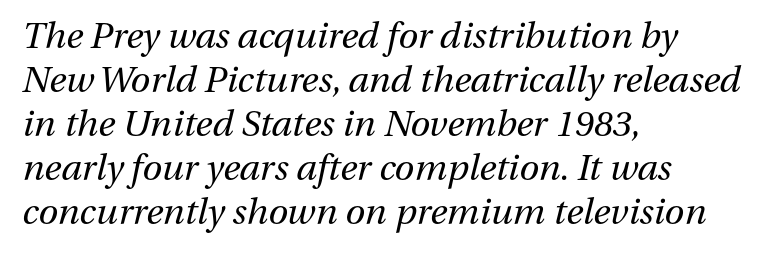
{"italic": "yes", "lean": "right", "slant_degrees": 13, "bold": "no", "weight": "regular", "width": "normal", "stroke_contrast": "medium", "x_height": "medium", "monospaced": "no", "underline": "no", "align": "left", "line_spacing_ratio": 1.22, "letter_spacing": "normal", "letter_spacing_em": 0.0, "glyph_px": 36}
